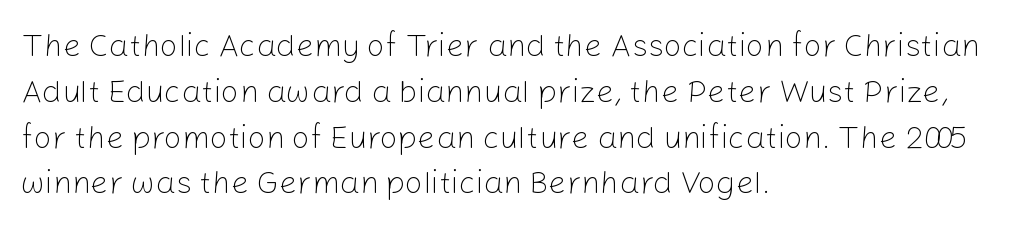
The image shows 32 px light sans-serif type, upright; set left-aligned, normal line spacing (1.43x), normal letter spacing, not underlined; low stroke contrast and a medium x-height.
